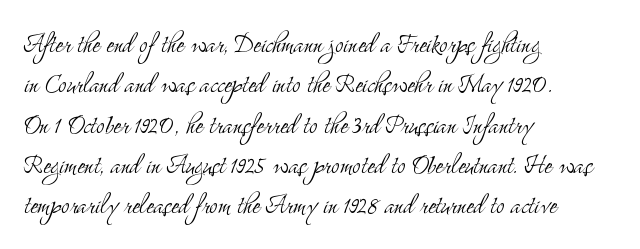
This is not heavy type; no bold has been used. Where is the straight margin? On the left. Small tapered or slab feet sit at the stroke ends, so this counts as serif. The letters sit at their default tracking, neither squeezed nor spread.
